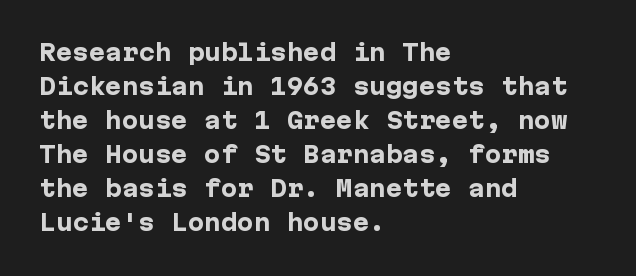
Underline: absent. Default kerning and tracking; the words read as compact shapes. Successive baselines arrive at the customary interval. You can tell it's not italic because the verticals are truly vertical. One-word summary of the alignment: left. These lines carry a lot of weight — the face is fully bold.
